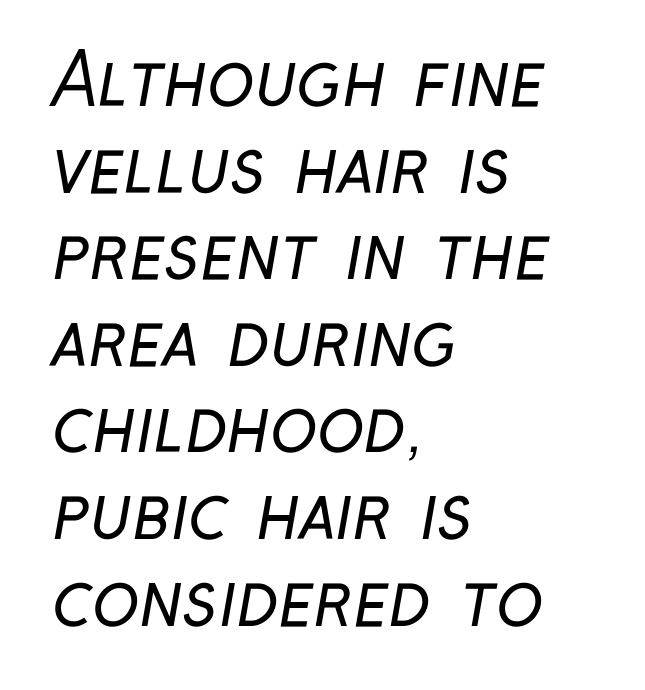
The image shows 71 px regular-weight, condensed sans-serif type; set left-aligned, line spacing 1.22x, normal letter spacing, not underlined; low stroke contrast and a medium x-height.
